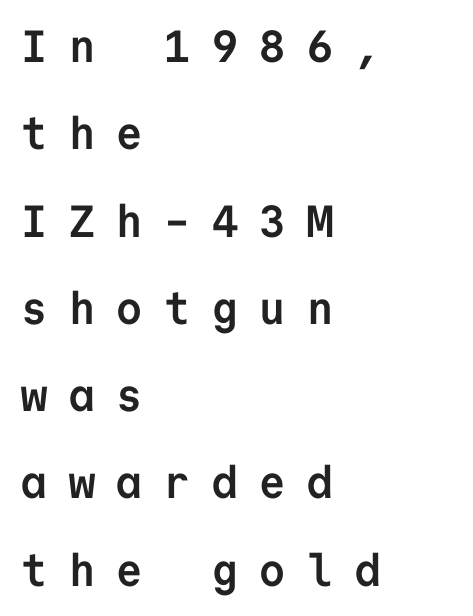
How would I describe the line gaps? Wide and relaxed. Layout note: lines flush left. Nothing sits at the stroke ends, so this counts as sans-serif. You can tell it's not italic because the verticals are truly vertical. Compared with an ordinary text face, these strokes are far heavier — a full bold. These lines have a slow, spaced-out rhythm from letter to letter.
